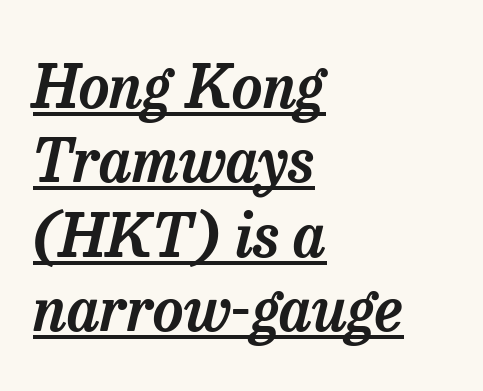
{"serif": "yes", "italic": "yes", "lean": "right", "slant_degrees": 13, "width": "normal", "stroke_contrast": "low", "x_height": "medium", "monospaced": "no", "underline": "yes", "align": "left", "line_spacing_ratio": 1.24, "letter_spacing": "normal", "letter_spacing_em": 0.0, "glyph_px": 60}
